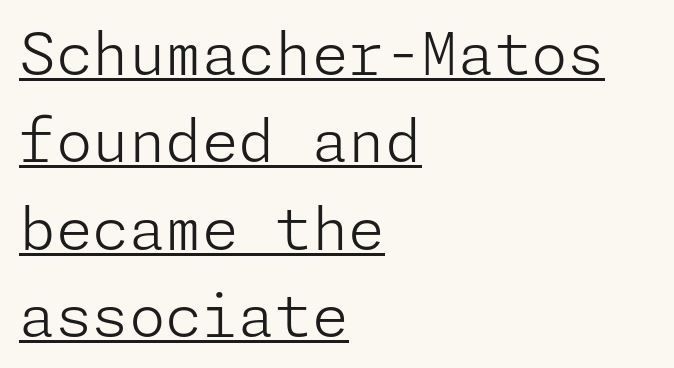
{"serif": "no", "italic": "no", "bold": "no", "weight": "light", "width": "normal", "stroke_contrast": "low", "x_height": "medium", "underline": "yes", "align": "left", "line_spacing": "normal", "line_spacing_ratio": 1.48, "letter_spacing": "normal", "letter_spacing_em": 0.0, "glyph_px": 59}
